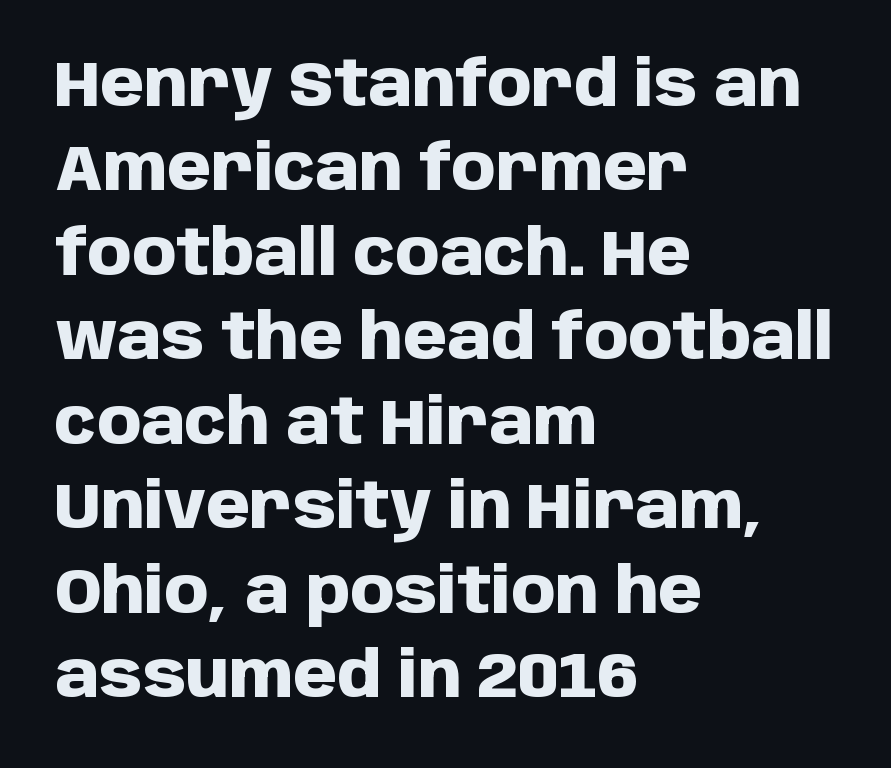
{"serif": "no", "italic": "no", "bold": "yes", "weight": "heavy", "width": "normal", "stroke_contrast": "low", "x_height": "large", "monospaced": "no", "underline": "no", "align": "left", "line_spacing": "normal", "line_spacing_ratio": 1.34, "letter_spacing": "normal", "letter_spacing_em": 0.0, "glyph_px": 63}
